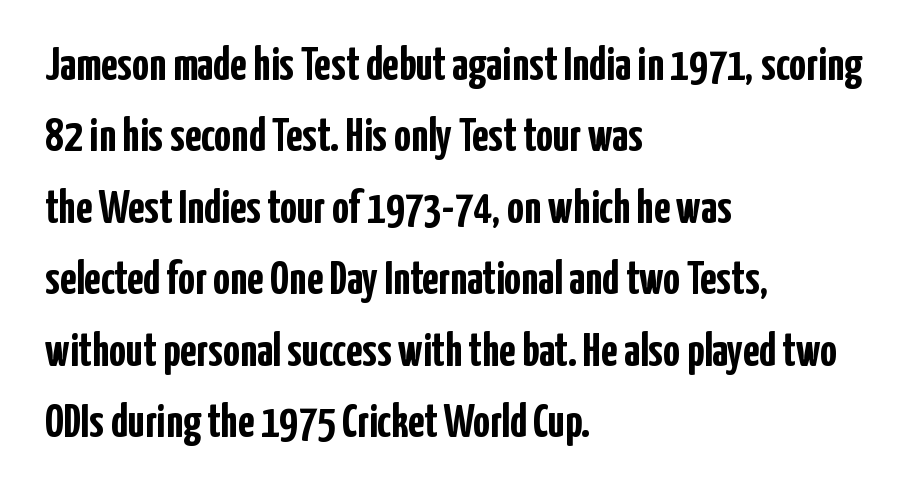
{"serif": "no", "italic": "no", "bold": "yes", "weight": "semibold", "width": "condensed", "stroke_contrast": "low", "x_height": "medium", "monospaced": "no", "underline": "no", "align": "left", "line_spacing": "normal", "line_spacing_ratio": 1.52, "letter_spacing": "normal", "letter_spacing_em": 0.0, "glyph_px": 47}
